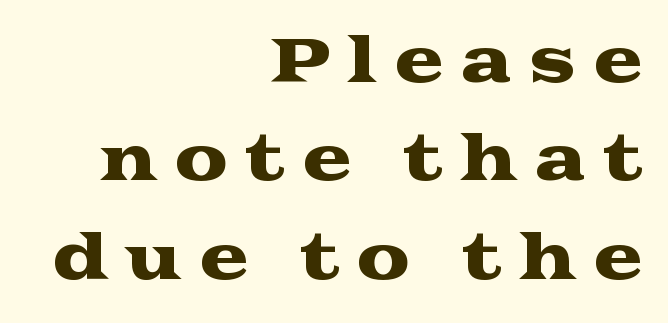
Each word looks stretched out because of the extra space between its letters. The rendering shows small feet on the letterforms — a serif design. Quick note: not italic, upright. Honestly, the row spacing looks completely unremarkable. Underlining? Definitely not there.
